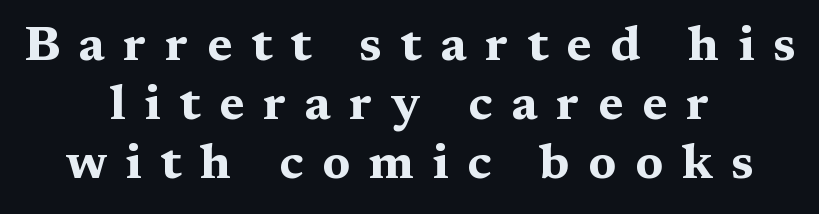
Q: Is the text bold? A: Yes.
Q: Is the text italic (slanted)? A: No, it is upright.
Q: Is the typeface a serif or a sans-serif typeface? A: Serif.
Q: Is the text underlined? A: No.
Q: How is the paragraph aligned? A: Centered.
Q: Is the spacing between letters normal or unusually wide? A: Unusually wide.
Q: Width (condensed, normal, or wide)? A: Wide.
Q: Stroke contrast? A: Medium.
Q: x-height? A: Medium.
Q: Monospaced? A: No.
